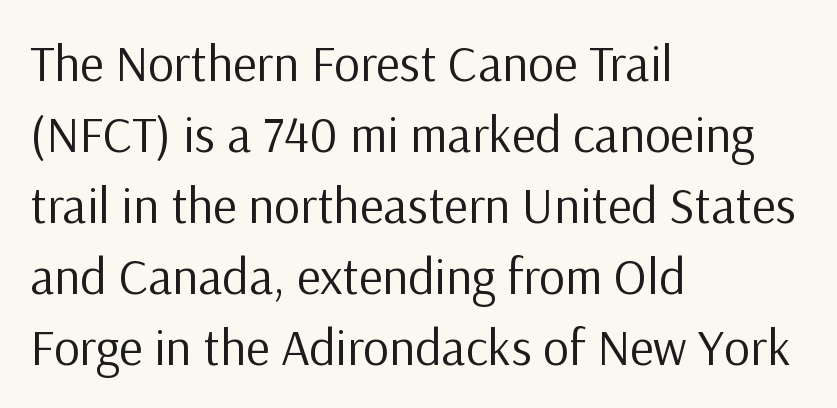
The image shows 51 px regular-weight sans-serif type, upright; set left-aligned, normal line spacing (1.39x), normal letter spacing, not underlined; low stroke contrast and a medium x-height.
